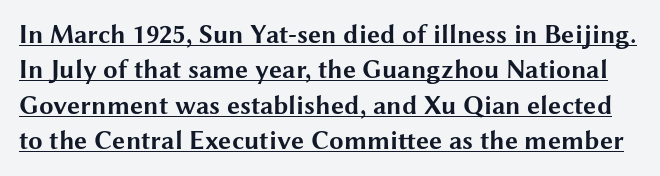
Each word holds together tightly as a unit, with standard inter-letter gaps. Heavy, bold letterforms. In terms of posture, this sample is upright. The lines sit at an ordinary, default distance from one another. Compared with undecorated copy, this sample adds a rule below the words.
